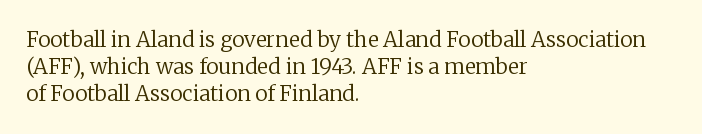
The image shows 21 px text type, upright; set left-aligned, normal line spacing (1.29x), normal letter spacing, not underlined.
